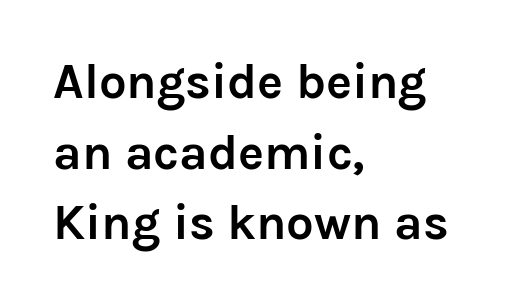
{"serif": "no", "italic": "no", "bold": "yes", "weight": "semibold", "width": "normal", "stroke_contrast": "low", "x_height": "medium", "monospaced": "no", "underline": "no", "align": "left", "line_spacing": "normal", "line_spacing_ratio": 1.44, "letter_spacing": "normal", "letter_spacing_em": 0.0, "glyph_px": 49}
